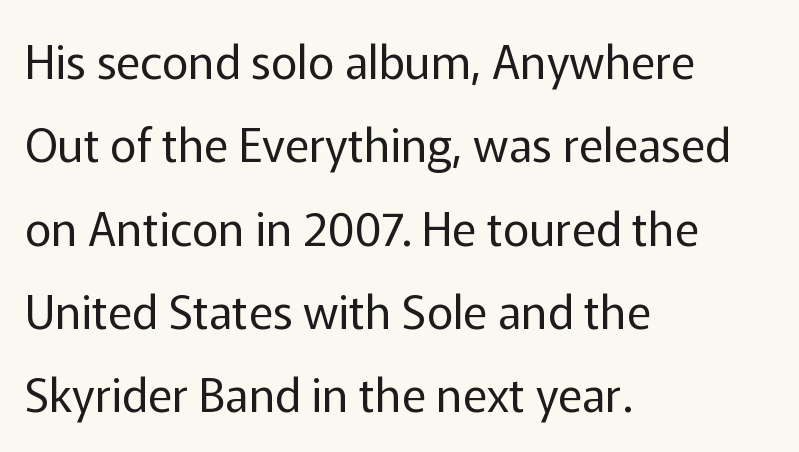
Q: Is the text bold? A: No.
Q: Is the text italic (slanted)? A: No, it is upright.
Q: Is the typeface a serif or a sans-serif typeface? A: Sans-serif.
Q: Is the text underlined? A: No.
Q: How is the paragraph aligned? A: Left-aligned.
Q: Is the spacing between letters normal or unusually wide? A: Normal.
Q: Width (condensed, normal, or wide)? A: Normal.
Q: Stroke contrast? A: Low.
Q: x-height? A: Medium.
Q: Monospaced? A: No.
